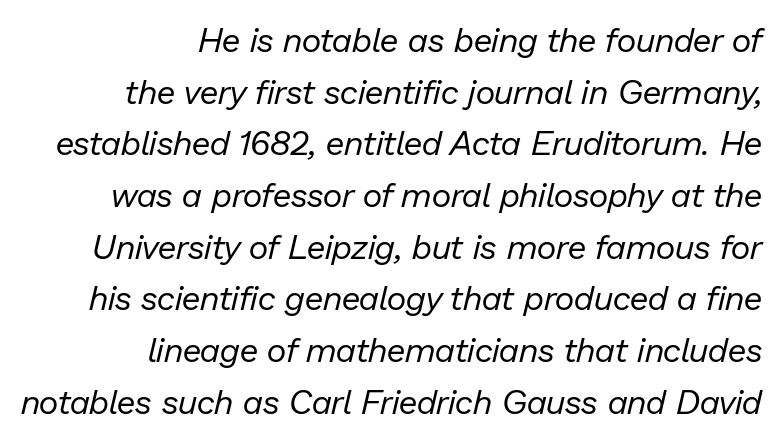
The image shows 34 px regular-weight type, italic (leaning right); set right-aligned, normal line spacing (1.52x), normal letter spacing, not underlined; low stroke contrast and a medium x-height.
